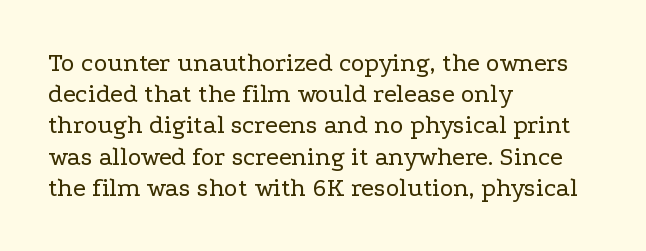
The image shows 26 px text type, upright; set left-aligned, line spacing 1.2x, normal letter spacing, not underlined.
